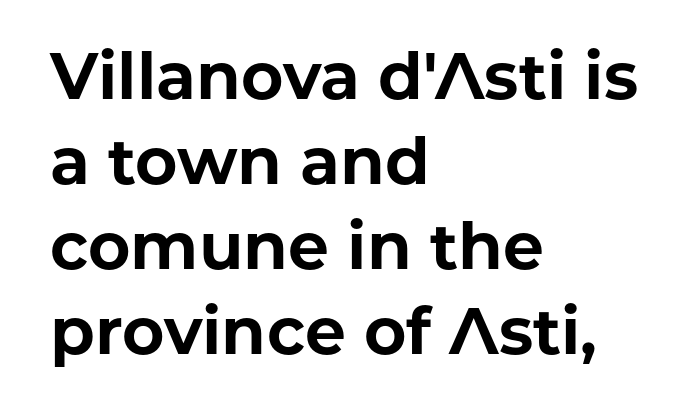
Q: Is the text bold? A: Yes.
Q: Is the text italic (slanted)? A: No, it is upright.
Q: Is the typeface a serif or a sans-serif typeface? A: Sans-serif.
Q: Is the text underlined? A: No.
Q: How is the paragraph aligned? A: Left-aligned.
Q: Is the spacing between letters normal or unusually wide? A: Normal.
Q: Is the spacing between lines tight, normal or loose? A: Normal.
Q: Width (condensed, normal, or wide)? A: Normal.
Q: Stroke contrast? A: Low.
Q: x-height? A: Medium.
Q: Monospaced? A: No.
